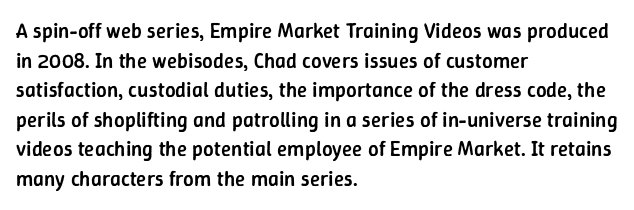
If you measured baseline to baseline, you'd find a middling distance. No italicization has been applied; the sample stays upright. If you drew a ruler down the left edge, every line would touch it. Has an underline been added? It has not. Semibold letterforms, between regular and bold. Here the glyphs are tracked normally, forming tight word shapes.
